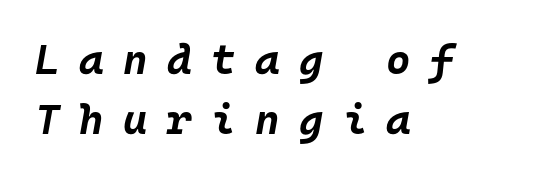
Q: Is the text bold? A: Yes.
Q: Is the text italic (slanted)? A: Yes, it leans right by about 10 degrees.
Q: Is the text underlined? A: No.
Q: How is the paragraph aligned? A: Left-aligned.
Q: Is the spacing between letters normal or unusually wide? A: Unusually wide.
Q: Is the spacing between lines tight, normal or loose? A: Normal.
Q: Width (condensed, normal, or wide)? A: Normal.
Q: Stroke contrast? A: Low.
Q: x-height? A: Large.
Q: Monospaced? A: Yes.
